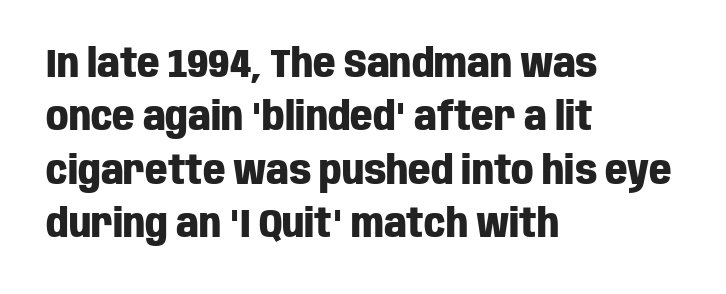
Q: Is the text bold? A: Yes.
Q: Is the text italic (slanted)? A: No, it is upright.
Q: Is the typeface a serif or a sans-serif typeface? A: Sans-serif.
Q: Is the text underlined? A: No.
Q: How is the paragraph aligned? A: Left-aligned.
Q: Is the spacing between letters normal or unusually wide? A: Normal.
Q: Is the spacing between lines tight, normal or loose? A: Normal.
Q: Width (condensed, normal, or wide)? A: Condensed.
Q: Stroke contrast? A: Low.
Q: x-height? A: Large.
Q: Monospaced? A: No.
